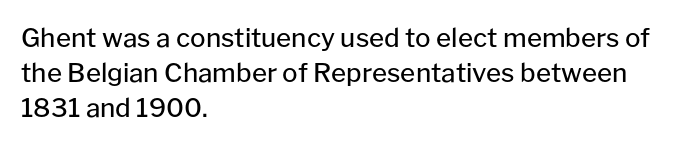
The image shows 26 px text type, upright; set left-aligned, normal line spacing (1.34x), normal letter spacing, not underlined.
